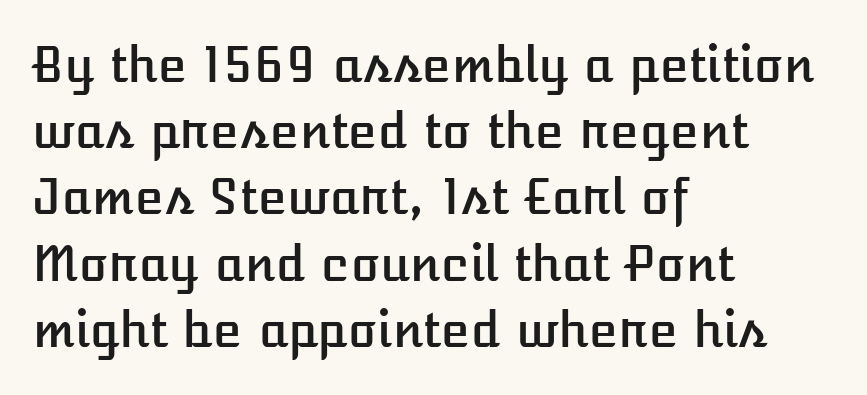
The image shows 48 px text type, upright; set left-aligned, normal line spacing (1.38x), normal letter spacing, not underlined; low stroke contrast and a medium x-height.
